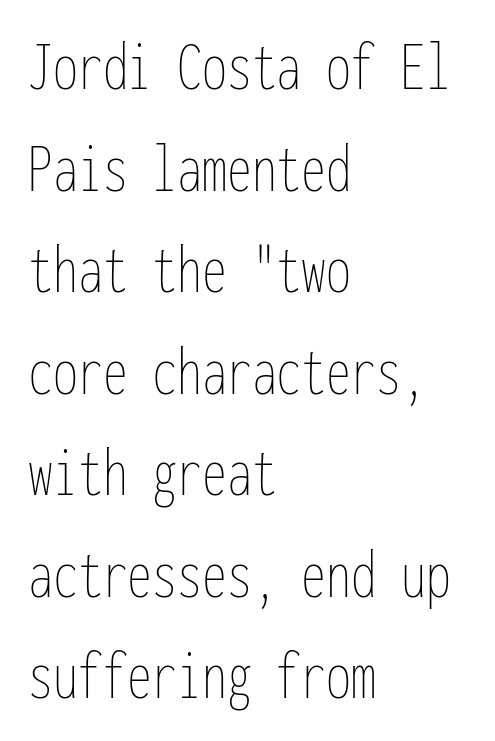
{"italic": "no", "bold": "no", "weight": "thin", "width": "condensed", "stroke_contrast": "low", "x_height": "medium", "monospaced": "yes", "underline": "no", "align": "left", "line_spacing": "normal", "line_spacing_ratio": 1.43, "letter_spacing": "normal", "letter_spacing_em": 0.0, "glyph_px": 71}
